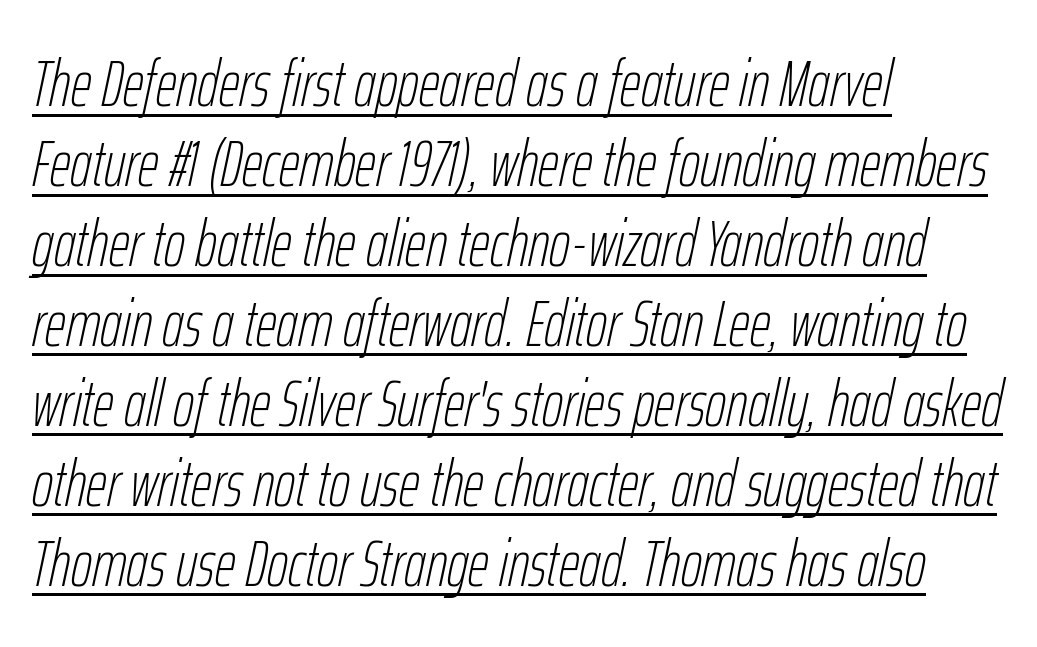
{"italic": "yes", "lean": "right", "slant_degrees": 12, "bold": "no", "weight": "thin", "width": "condensed", "stroke_contrast": "low", "x_height": "medium", "monospaced": "no", "underline": "yes", "align": "left", "line_spacing_ratio": 1.23, "letter_spacing": "normal", "letter_spacing_em": 0.0, "glyph_px": 65}
